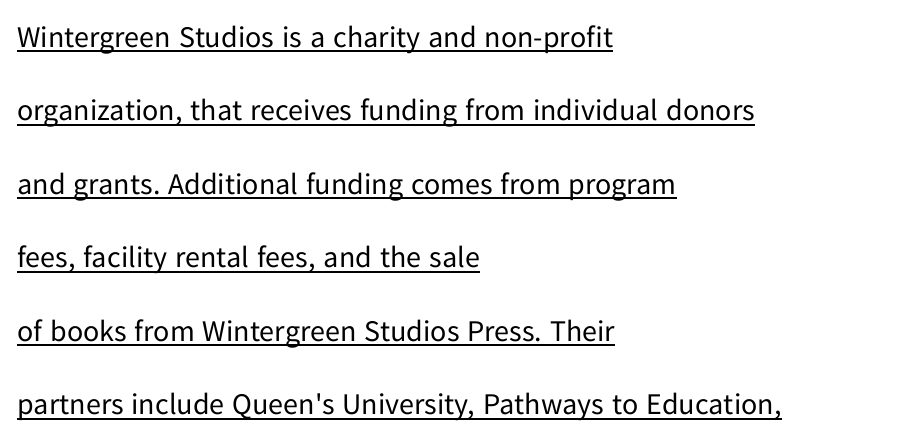
The image shows 30 px regular-weight sans-serif type, upright; set left-aligned, loose line spacing (2.45x), normal letter spacing, underlined; low stroke contrast and a medium x-height.
